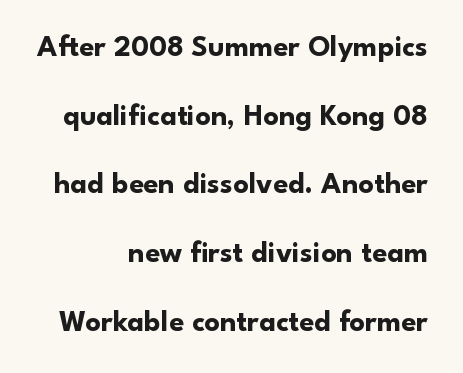
There is no visible air inserted between adjacent glyphs. The letters stand straight up with perfectly vertical stems. In terms of letterform style, serifs are entirely absent. Only glyphs here, with clear space below each row. Note the varied advance widths — an 'i' is clearly narrower than an 'm'.
